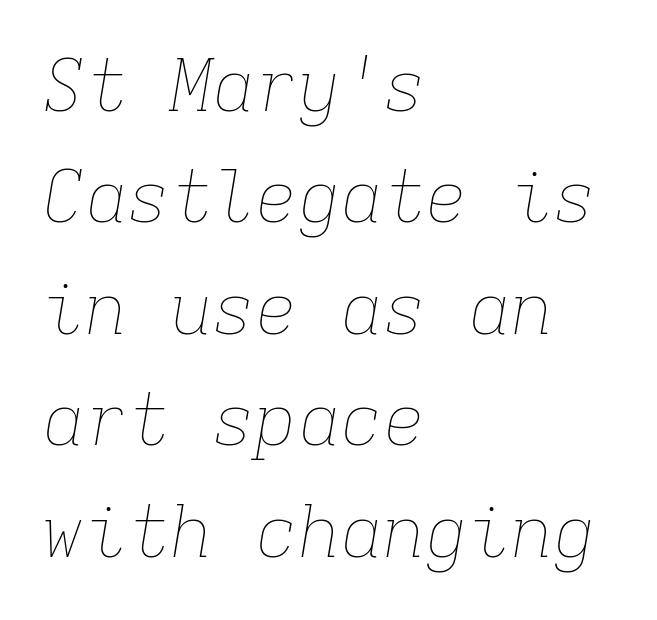
Q: Is the text bold? A: No.
Q: Is the text italic (slanted)? A: Yes, it leans right by about 9 degrees.
Q: Is the text underlined? A: No.
Q: How is the paragraph aligned? A: Left-aligned.
Q: Is the spacing between letters normal or unusually wide? A: Normal.
Q: Is the spacing between lines tight, normal or loose? A: Normal.
Q: Width (condensed, normal, or wide)? A: Normal.
Q: Stroke contrast? A: Low.
Q: x-height? A: Medium.
Q: Monospaced? A: Yes.
